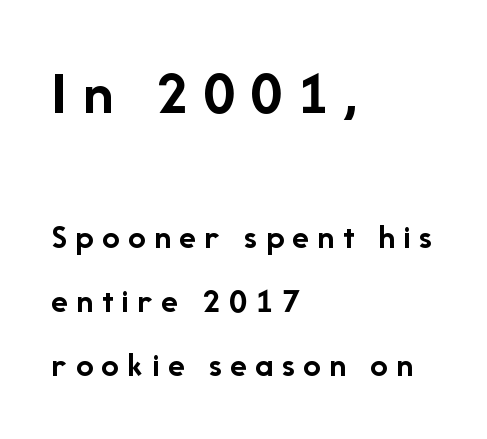
The axis of the letterforms is exactly vertical. A classic flush-left, rag-right setting is used for this passage. The strip under each line holds only bare page. You could not count columns in this text — the font is proportionally spaced. Caption: expanded tracking, letters set apart. You get the large type first, then a drop to smaller type.
